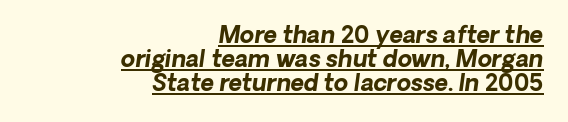
The image shows 23 px bold type; set right-aligned, tight line spacing (1.04x), normal letter spacing, underlined.
